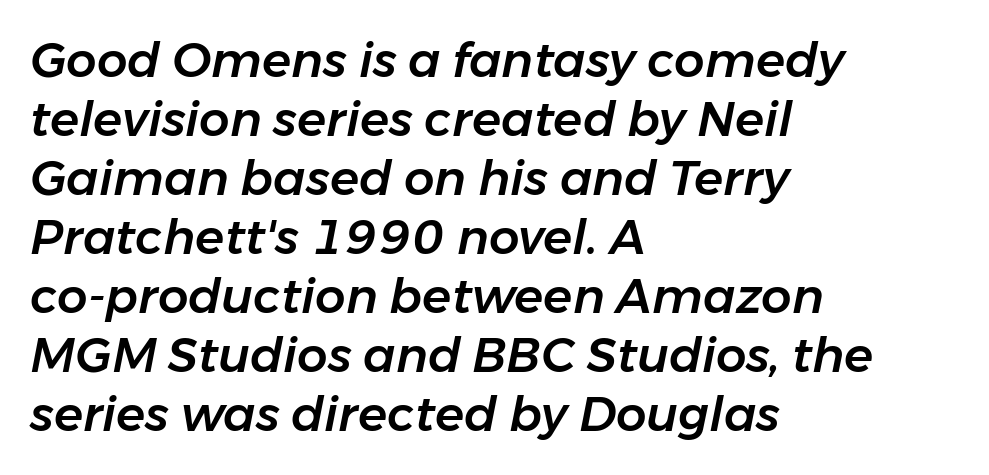
This is oblique type, the kind used for emphasis or titles. You could not count columns in this text — the font is proportionally spaced. Honestly, the letter spacing is just normal — you wouldn't notice it. Which margin do the lines hug? The left one — the right edge is uneven. Only glyphs here, with clear space below each row.
